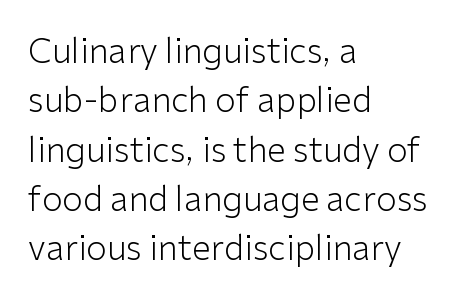
The image shows 34 px light sans-serif type, upright; set left-aligned, normal line spacing (1.45x), normal letter spacing, not underlined; low stroke contrast and a medium x-height.
